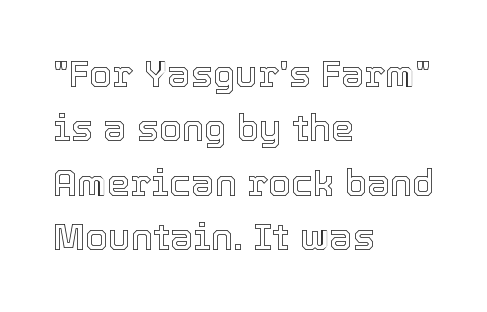
{"italic": "no", "width": "normal", "x_height": "medium", "monospaced": "no", "underline": "no", "align": "left", "line_spacing": "normal", "line_spacing_ratio": 1.47, "letter_spacing": "normal", "letter_spacing_em": 0.0, "glyph_px": 37}
